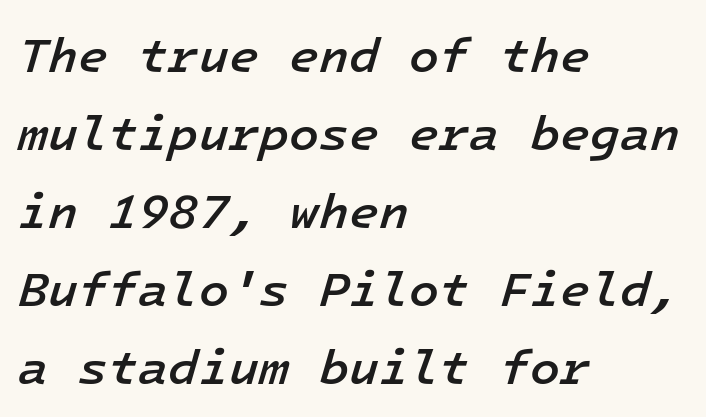
The image shows 49 px semibold type, italic (leaning right), monospaced; set left-aligned, normal line spacing (1.59x), normal letter spacing, not underlined; low stroke contrast and a medium x-height.
